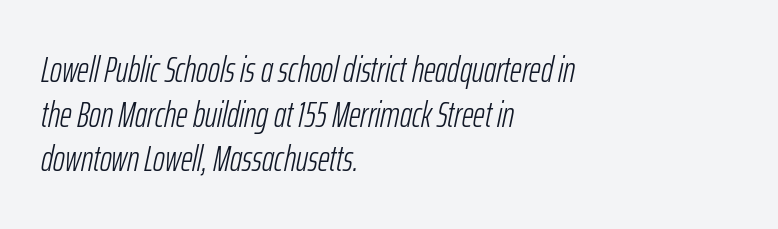
{"italic": "yes", "lean": "right", "slant_degrees": 12, "bold": "no", "weight": "light", "width": "condensed", "stroke_contrast": "low", "x_height": "medium", "monospaced": "no", "underline": "no", "align": "left", "line_spacing_ratio": 1.24, "letter_spacing": "normal", "letter_spacing_em": 0.0, "glyph_px": 36}
